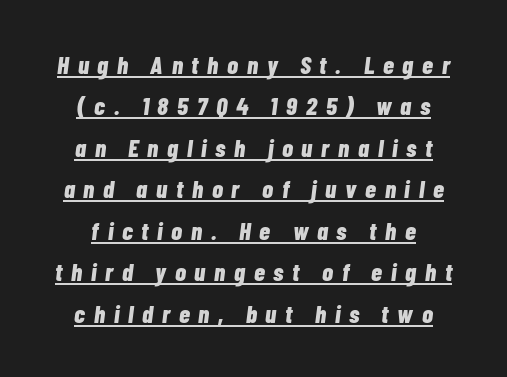
The image shows 25 px bold type, italic (leaning right); set normal line spacing (1.66x), unusually wide letter spacing (+0.35 em), underlined.
